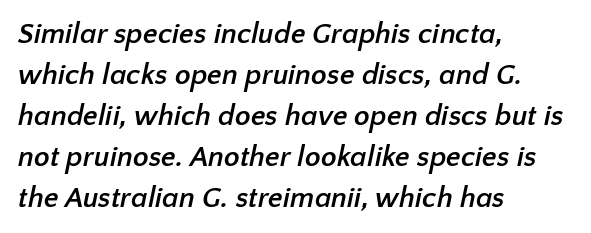
Q: Is the text bold? A: Yes.
Q: Is the typeface a serif or a sans-serif typeface? A: Sans-serif.
Q: Is the text underlined? A: No.
Q: How is the paragraph aligned? A: Left-aligned.
Q: Is the spacing between letters normal or unusually wide? A: Normal.
Q: Is the spacing between lines tight, normal or loose? A: Normal.
Q: Width (condensed, normal, or wide)? A: Normal.
Q: Stroke contrast? A: Low.
Q: x-height? A: Medium.
Q: Monospaced? A: No.
